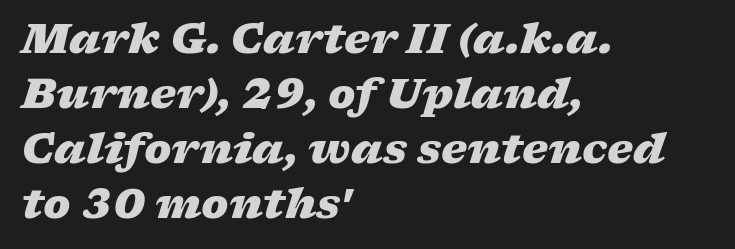
The image shows 41 px heavy, wide type, italic (leaning right); set left-aligned, normal line spacing (1.34x), normal letter spacing, not underlined; low stroke contrast and a medium x-height.
